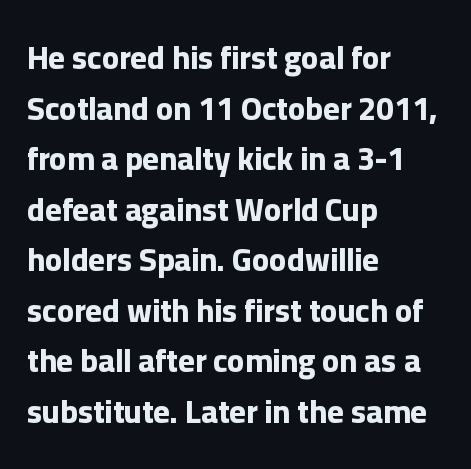
The image shows 32 px bold sans-serif type, upright; set left-aligned, normal line spacing (1.58x), normal letter spacing, not underlined; low stroke contrast and a medium x-height.
